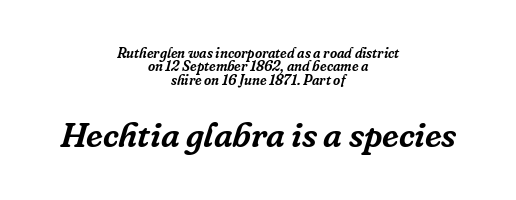
{"serif": "yes", "italic": "yes", "lean": "right", "slant_degrees": 16, "width": "normal", "stroke_contrast": "low", "x_height": "medium", "monospaced": "no", "underline": "no", "align": "center", "line_spacing": "tight", "line_spacing_ratio": 0.95, "letter_spacing": "normal", "letter_spacing_em": 0.0, "larger_block": "second", "size_ratio": 2.5, "glyph_px": 35}
